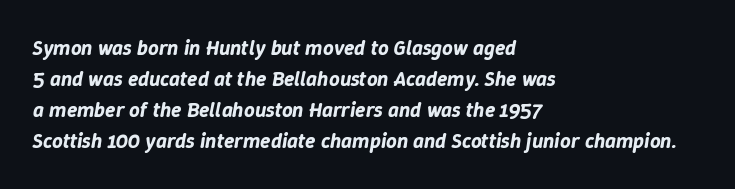
Q: Is the text italic (slanted)? A: Yes, it leans right by about 9 degrees.
Q: Is the text underlined? A: No.
Q: How is the paragraph aligned? A: Left-aligned.
Q: Is the spacing between letters normal or unusually wide? A: Normal.
Q: Is the spacing between lines tight, normal or loose? A: Normal.
